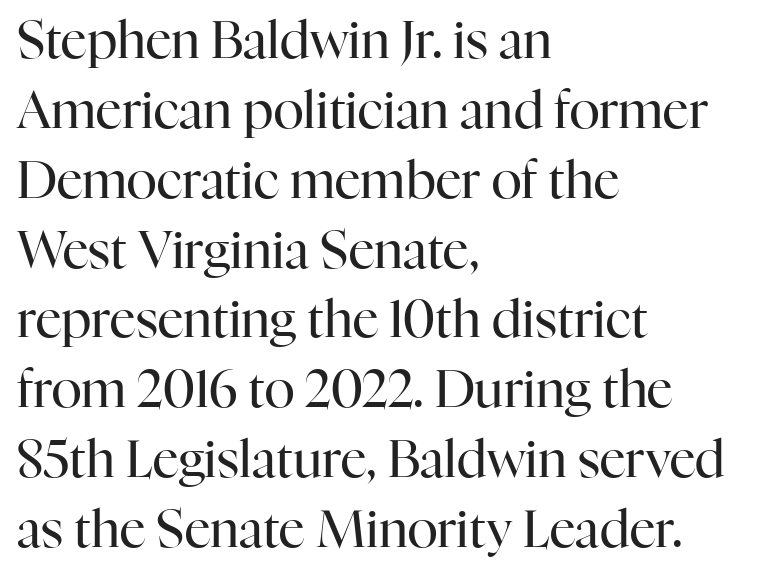
{"serif": "yes", "italic": "no", "bold": "no", "weight": "regular", "width": "normal", "stroke_contrast": "high", "x_height": "medium", "monospaced": "no", "underline": "no", "align": "left", "line_spacing": "normal", "line_spacing_ratio": 1.37, "letter_spacing": "normal", "letter_spacing_em": 0.0, "glyph_px": 51}
